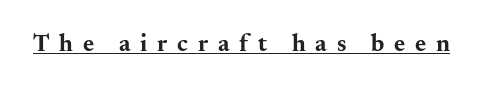
The image shows 24 px bold type, upright; set unusually wide letter spacing (+0.41 em), underlined.
